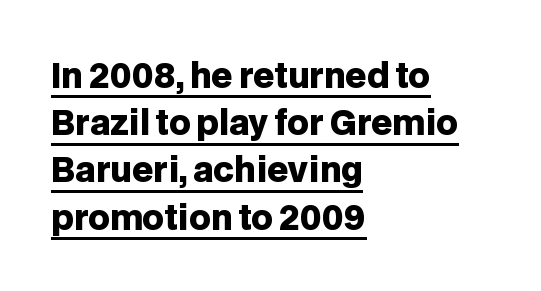
The image shows 33 px heavy sans-serif type, upright; set left-aligned, normal line spacing (1.43x), normal letter spacing, underlined; low stroke contrast and a large x-height.
